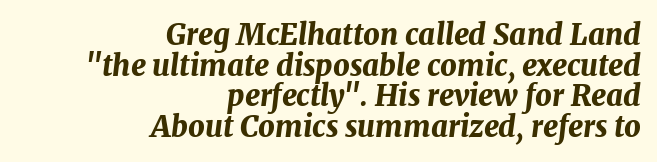
{"italic": "yes", "lean": "right", "slant_degrees": 7, "bold": "yes", "weight": "bold", "width": "normal", "stroke_contrast": "medium", "x_height": "medium", "monospaced": "no", "underline": "no", "align": "right", "line_spacing": "tight", "line_spacing_ratio": 1.06, "letter_spacing": "normal", "letter_spacing_em": 0.0, "glyph_px": 29}
